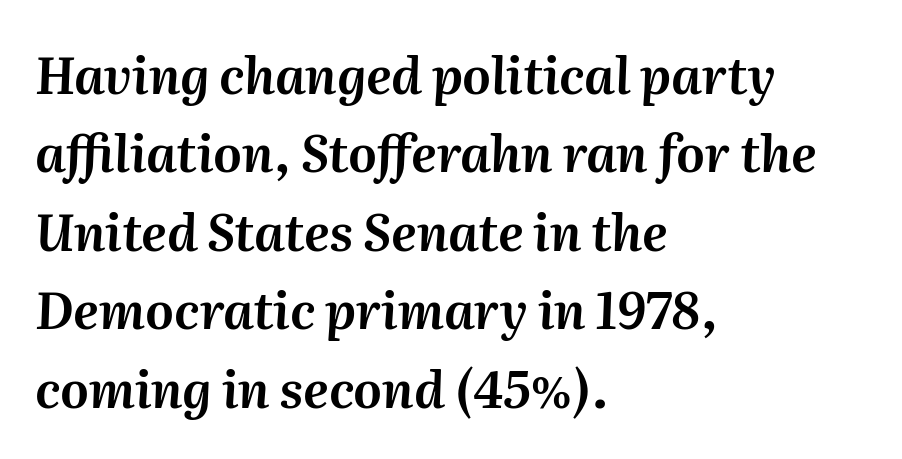
The image shows 50 px text type, italic (leaning right); set left-aligned, normal line spacing (1.57x), normal letter spacing, not underlined; medium stroke contrast and a medium x-height.
